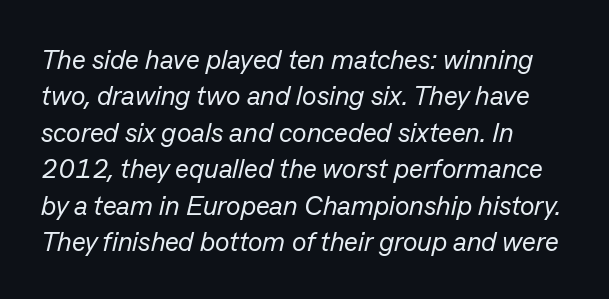
Unbolded letterforms with no extra heft. This is oblique type, the kind used for emphasis or titles. A clean baseline with only descenders dipping below it. Left-aligned paragraph, ragged on the right.
